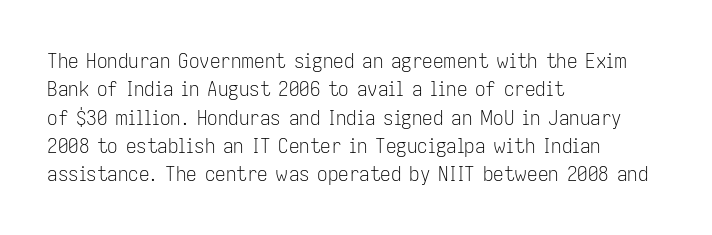
Evenly set lines give the paragraph a standard silhouette. Students, note that the glyphs here touch the page at normal intervals. In terms of posture, this sample is upright. Typeset ragged right — the left edge is the straight one.
